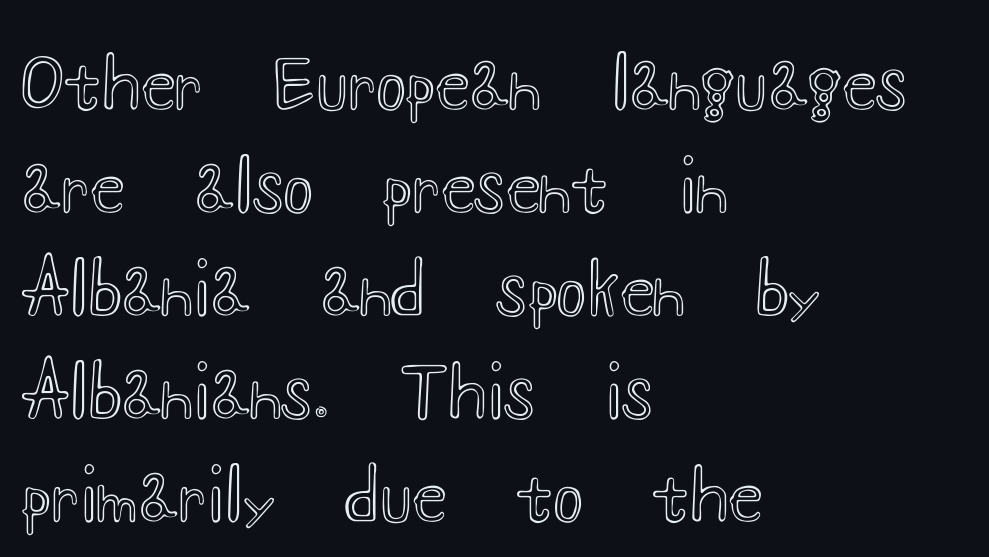
{"italic": "no", "width": "wide", "x_height": "small", "monospaced": "no", "underline": "no", "align": "left", "line_spacing": "normal", "line_spacing_ratio": 1.47, "letter_spacing": "normal", "letter_spacing_em": 0.0, "glyph_px": 70}
